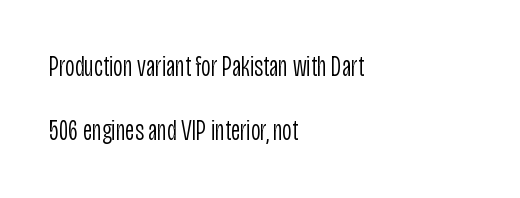
Does the copy run flush right? No — it runs flush left. Nothing unusual about the tracking: characters are spaced as the font intends. Think of a printed novel: that variable character pitch is what you see here. The font sits on the lighter half of the weight spectrum, regular included. What's the leading like? Stretched, with rows far apart. Glance below the letters and you will spot only blank space.
